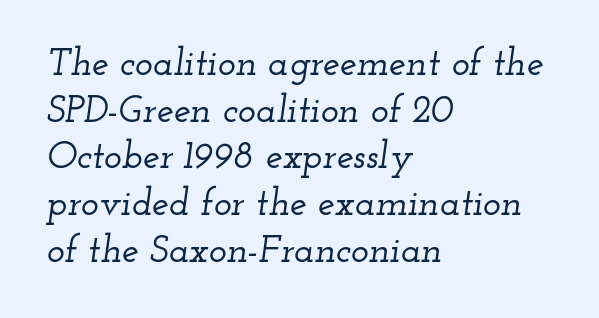
You could not count columns in this text — the font is proportionally spaced. Compared with ordinary roman type, these characters are visibly tilted. The paragraph has a hard left edge and a soft right edge. Glance below the letters and you will spot only blank space.
